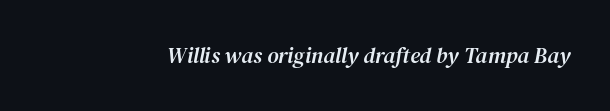
Q: Is the text italic (slanted)? A: Yes, it leans right by about 12 degrees.
Q: Is the text underlined? A: No.
Q: Is the spacing between letters normal or unusually wide? A: Normal.
